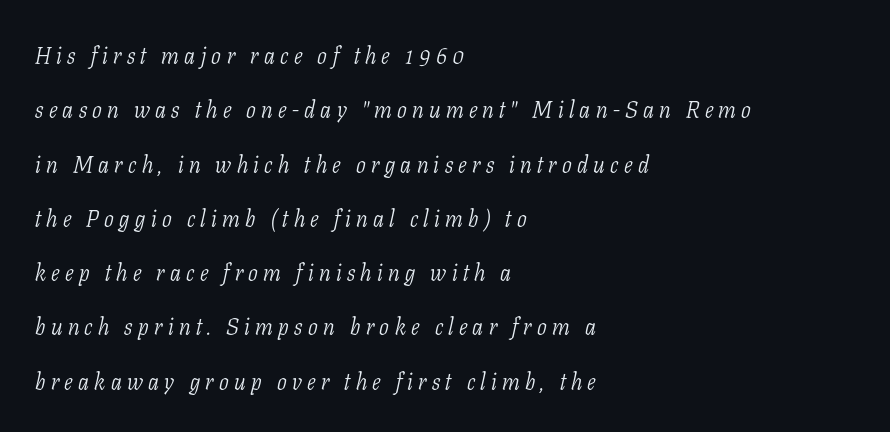
The image shows 23 px text type, italic (leaning right); set left-aligned, loose line spacing (2.36x), unusually wide letter spacing (+0.23 em), not underlined.
